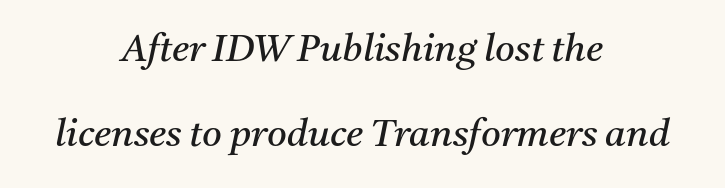
The image shows 38 px regular-weight serif type, italic (leaning right); set centered, loose line spacing (2.23x), normal letter spacing, not underlined; medium stroke contrast and a medium x-height.
